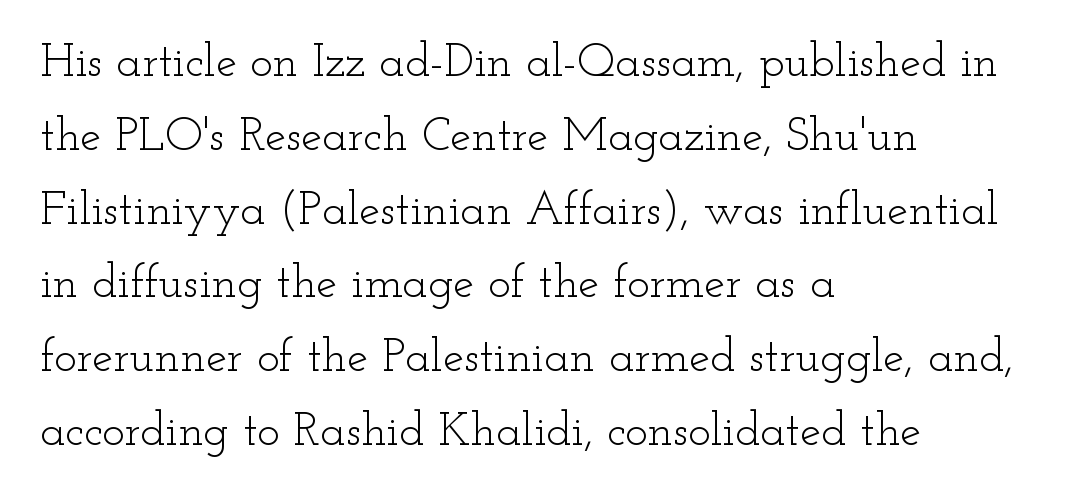
Q: Is the text bold? A: No.
Q: Is the text italic (slanted)? A: No, it is upright.
Q: Is the typeface a serif or a sans-serif typeface? A: Serif.
Q: Is the text underlined? A: No.
Q: How is the paragraph aligned? A: Left-aligned.
Q: Is the spacing between letters normal or unusually wide? A: Normal.
Q: Is the spacing between lines tight, normal or loose? A: Normal.
Q: Width (condensed, normal, or wide)? A: Wide.
Q: Stroke contrast? A: Low.
Q: x-height? A: Small.
Q: Monospaced? A: No.
